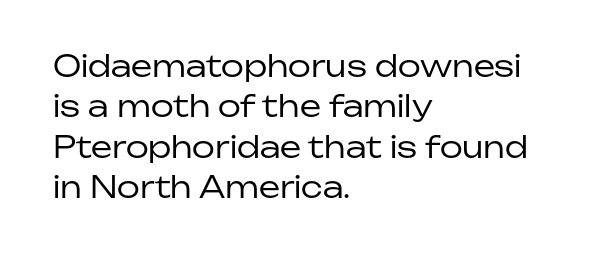
Q: Is the text bold? A: No.
Q: Is the text italic (slanted)? A: No, it is upright.
Q: Is the typeface a serif or a sans-serif typeface? A: Sans-serif.
Q: Is the text underlined? A: No.
Q: How is the paragraph aligned? A: Left-aligned.
Q: Is the spacing between letters normal or unusually wide? A: Normal.
Q: Is the spacing between lines tight, normal or loose? A: Normal.
Q: Width (condensed, normal, or wide)? A: Normal.
Q: Stroke contrast? A: Low.
Q: x-height? A: Medium.
Q: Monospaced? A: No.
